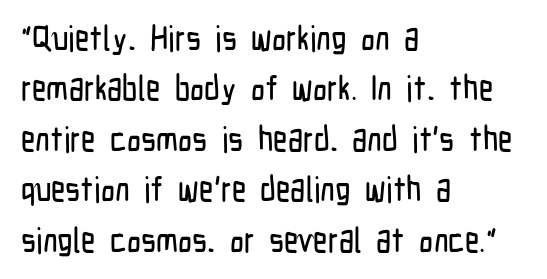
The image shows 35 px condensed sans-serif type, upright; set left-aligned, normal line spacing (1.44x), normal letter spacing, not underlined; low stroke contrast and a medium x-height.
